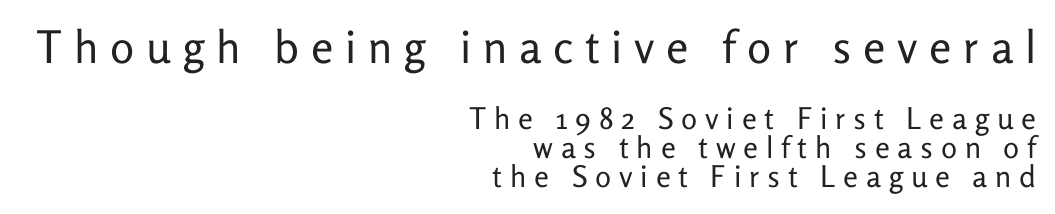
The specimen omits any rule beneath the text block's lines. The type is letterspaced generously, with wide tracking. Here the first block reads like a headline and the second like body copy. This sample has the flowing, uneven cadence of proportional lettering. Reading down the column, the eye jumps only a short way to each next line.
